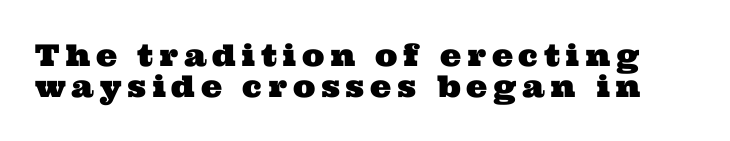
{"serif": "yes", "width": "wide", "stroke_contrast": "medium", "x_height": "medium", "monospaced": "no", "underline": "no", "line_spacing": "tight", "line_spacing_ratio": 1.03, "glyph_px": 30}
